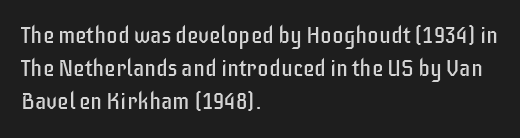
The image shows 23 px text type, upright; set left-aligned, normal line spacing (1.44x), normal letter spacing, not underlined.
